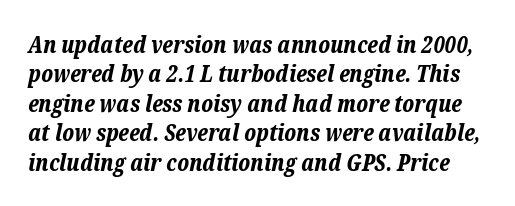
Heft: maximum for text — a bold. Vertical spacing — default. The axis of the letterforms is tilted away from vertical. Glance below the letters and you will spot only blank space. You could call the tracking neutral — neither tight nor loose.
